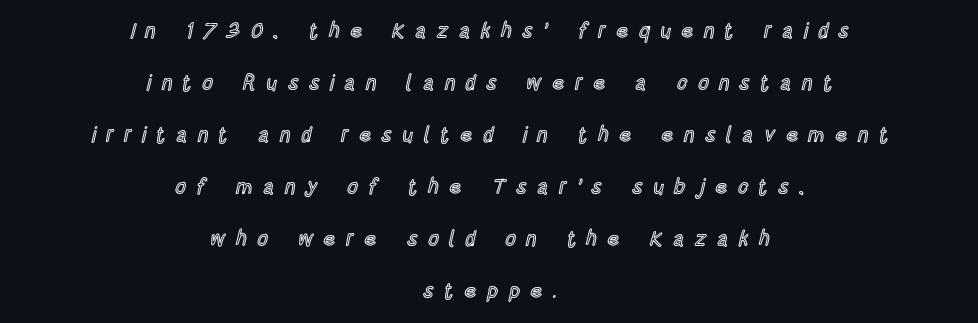
Q: Is the text italic (slanted)? A: Yes.
Q: Is the text underlined? A: No.
Q: How is the paragraph aligned? A: Centered.
Q: Is the spacing between letters normal or unusually wide? A: Unusually wide.
Q: Is the spacing between lines tight, normal or loose? A: Loose.
